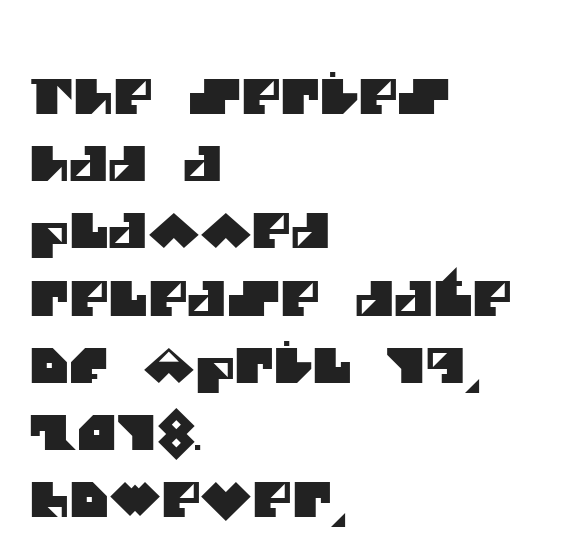
{"serif": "no", "width": "normal", "stroke_contrast": "medium", "x_height": "large", "monospaced": "no", "underline": "no", "align": "left", "line_spacing": "normal", "line_spacing_ratio": 1.4, "letter_spacing": "normal", "letter_spacing_em": 0.0, "glyph_px": 48}
